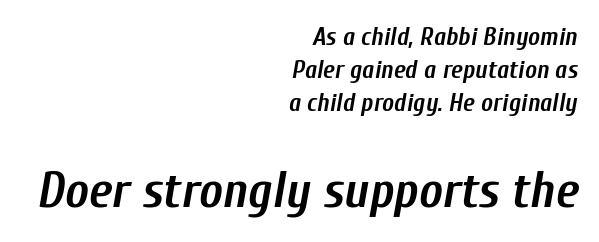
{"italic": "yes", "lean": "right", "slant_degrees": 10, "bold": "yes", "weight": "semibold", "width": "condensed", "stroke_contrast": "low", "x_height": "medium", "monospaced": "no", "underline": "no", "align": "right", "line_spacing": "normal", "line_spacing_ratio": 1.33, "letter_spacing": "normal", "letter_spacing_em": 0.0, "larger_block": "second", "size_ratio": 2.0, "glyph_px": 50}
